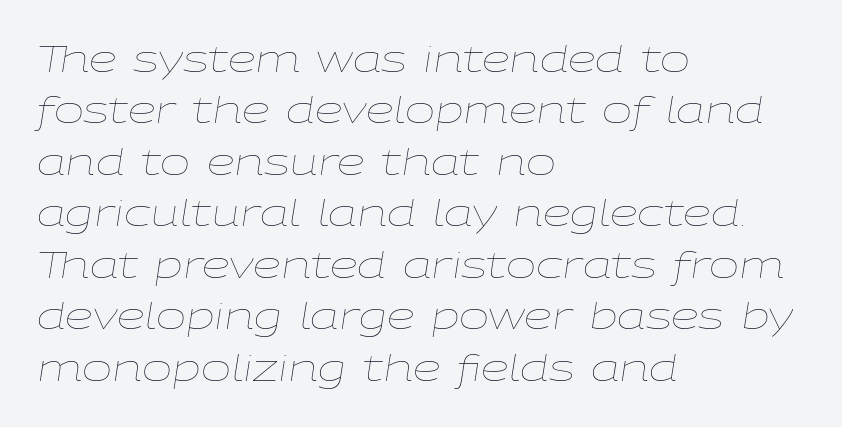
Q: Is the text bold? A: No.
Q: Is the text italic (slanted)? A: Yes, it leans right by about 9 degrees.
Q: Is the text underlined? A: No.
Q: How is the paragraph aligned? A: Left-aligned.
Q: Is the spacing between letters normal or unusually wide? A: Normal.
Q: Is the spacing between lines tight, normal or loose? A: Normal.
Q: Width (condensed, normal, or wide)? A: Wide.
Q: Stroke contrast? A: Low.
Q: x-height? A: Medium.
Q: Monospaced? A: No.
